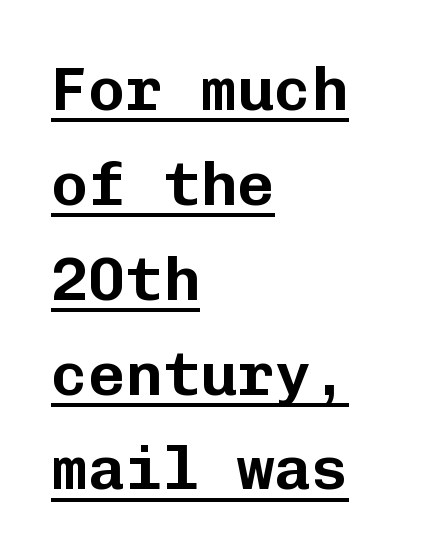
Q: Is the text italic (slanted)? A: No, it is upright.
Q: Is the typeface a serif or a sans-serif typeface? A: Sans-serif.
Q: Is the text underlined? A: Yes.
Q: How is the paragraph aligned? A: Left-aligned.
Q: Is the spacing between letters normal or unusually wide? A: Normal.
Q: Is the spacing between lines tight, normal or loose? A: Normal.
Q: Width (condensed, normal, or wide)? A: Normal.
Q: Stroke contrast? A: Low.
Q: x-height? A: Medium.
Q: Monospaced? A: Yes.
